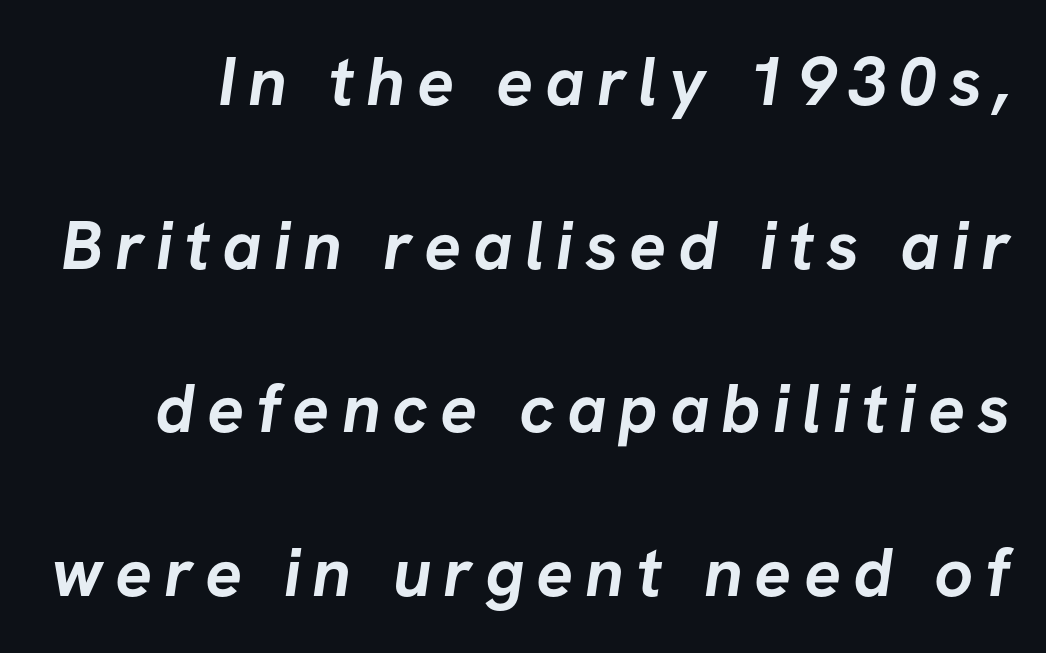
{"serif": "no", "bold": "yes", "weight": "semibold", "width": "normal", "stroke_contrast": "low", "x_height": "medium", "monospaced": "no", "underline": "no", "line_spacing": "loose", "line_spacing_ratio": 2.37, "glyph_px": 69}
